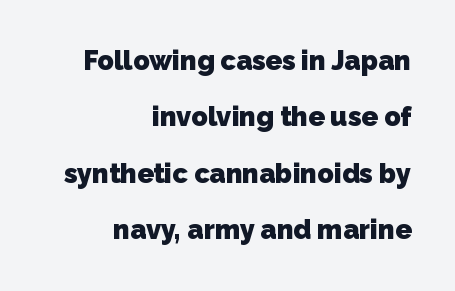
Quick note: interline space is abundant. This rendering uses right alignment, leaving the left contour irregular. Observe the ordinary spacing: letters are neighbours, not strangers. Strokes here are thick enough to call this a true bold. Words float on clear page, feet unadorned.
